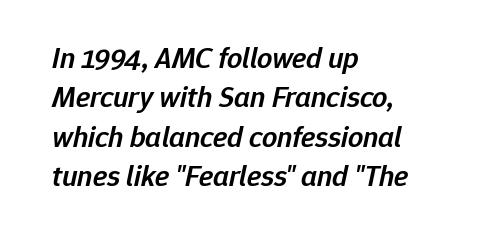
The image shows 30 px semibold type, italic (leaning right); set left-aligned, normal line spacing (1.31x), normal letter spacing, not underlined; low stroke contrast and a medium x-height.
